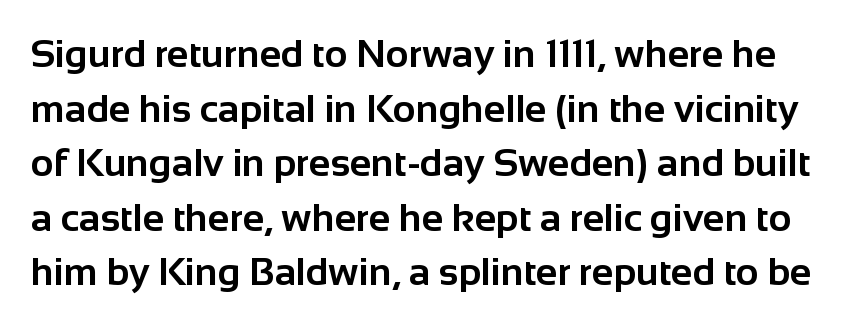
{"serif": "no", "italic": "no", "bold": "yes", "weight": "bold", "width": "normal", "stroke_contrast": "low", "x_height": "medium", "monospaced": "no", "underline": "no", "line_spacing": "normal", "line_spacing_ratio": 1.4, "letter_spacing": "normal", "letter_spacing_em": 0.0, "glyph_px": 39}
